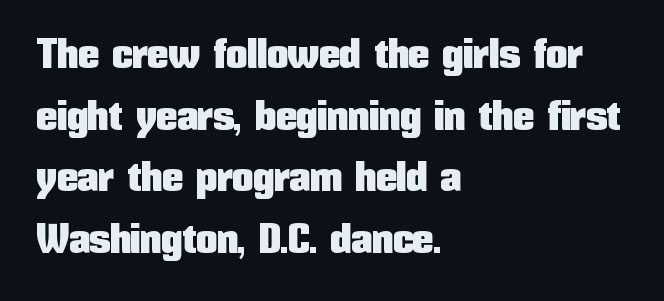
Beneath every word, the page is bare. The lines in this sample share a left origin and differ only in where they stop. Think of a printed novel: that variable character pitch is what you see here. The rendering keeps characters at their native spacing. Is there much room between lines? A standard amount, neither cramped nor airy. Typographically, this falls in the sans-serif category.
